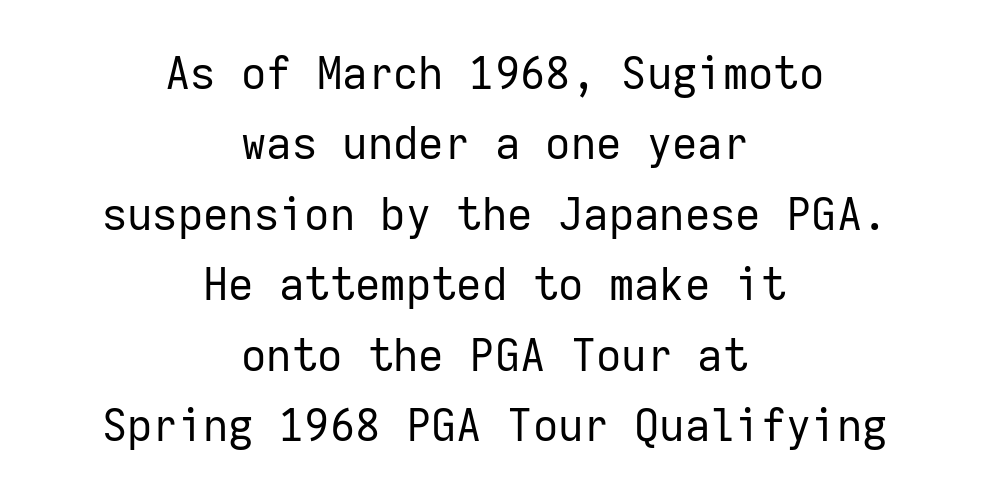
Students, observe: this is what conventionally led text looks like. The text was rendered using a sans face with plain stroke endings. These lines were composed using upright roman letters. The paragraph has two soft edges and a firm central axis. Nothing unusual about the tracking: characters are spaced as the font intends.
